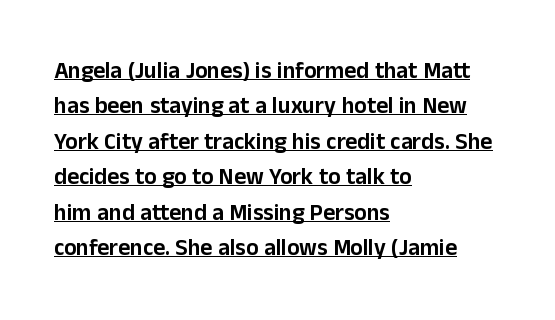
{"italic": "no", "underline": "yes", "align": "left", "line_spacing": "normal", "line_spacing_ratio": 1.54, "letter_spacing": "normal", "letter_spacing_em": 0.0, "glyph_px": 23}
